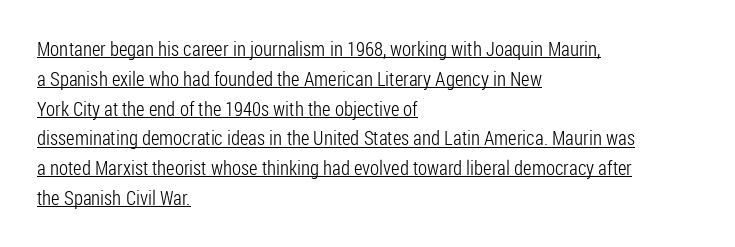
Weight class: somewhere from thin through regular. This is the regular roman posture of the typeface. The rendering uses a moderate line-height, typical for paragraphs. The lines in this sample share a left origin and differ only in where they stop.
